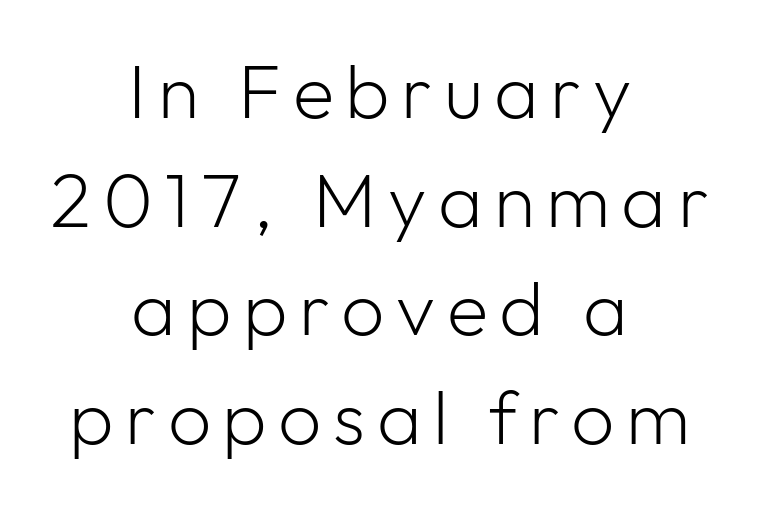
One-word summary of the alignment: center. The designer went with a sans here, leaving each stem footless. Leading matches the norm, producing a regular column. The face looks like a standard text weight, possibly lighter. Quick note: underline off. The passage shown is typed in a proportional face where columns would drift.
